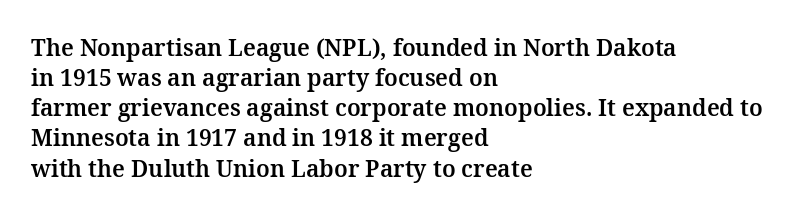
The image shows 23 px text type, upright; set left-aligned, normal line spacing (1.31x), normal letter spacing, not underlined.
